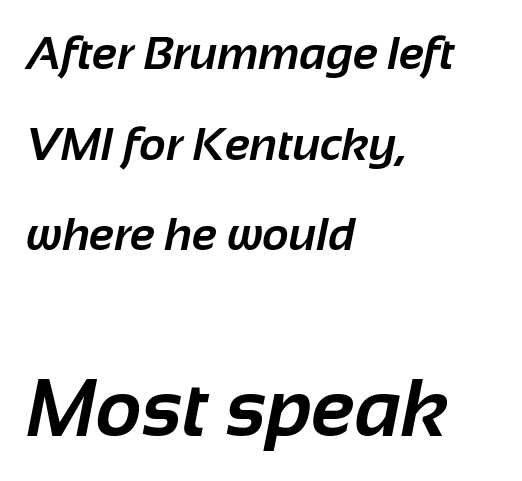
The image shows 80 px bold sans-serif type; set left-aligned, loose line spacing (1.97x), normal letter spacing, not underlined; the second (bottom) block is 1.74x larger; low stroke contrast and a medium x-height.
